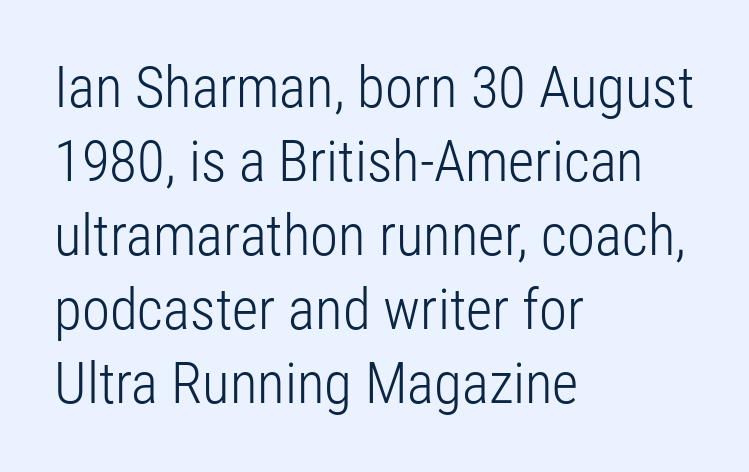
The zone under the glyphs is completely vacant. Do the letters lean? They stand straight. How would I describe the line gaps? Plain and ordinary. Unlike a traditional serif, this face leaves its strokes unadorned. Teacher's note: observe the even left margin — that is flush-left alignment.
